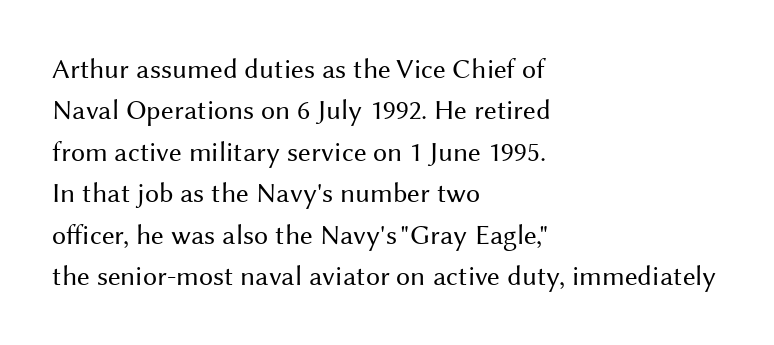
Q: Is the text bold? A: No.
Q: Is the text italic (slanted)? A: No, it is upright.
Q: Is the typeface a serif or a sans-serif typeface? A: Sans-serif.
Q: Is the text underlined? A: No.
Q: How is the paragraph aligned? A: Left-aligned.
Q: Is the spacing between letters normal or unusually wide? A: Normal.
Q: Is the spacing between lines tight, normal or loose? A: Normal.
Q: Width (condensed, normal, or wide)? A: Normal.
Q: Stroke contrast? A: Medium.
Q: x-height? A: Medium.
Q: Monospaced? A: No.
